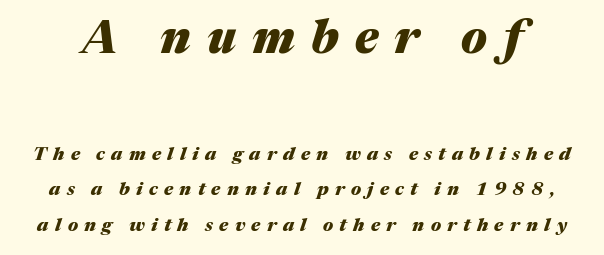
{"italic": "yes", "lean": "right", "slant_degrees": 17, "bold": "yes", "weight": "heavy", "width": "normal", "stroke_contrast": "medium", "x_height": "medium", "monospaced": "no", "underline": "no", "line_spacing": "loose", "line_spacing_ratio": 1.96, "letter_spacing": "wide", "letter_spacing_em": 0.35, "larger_block": "first", "size_ratio": 2.56, "glyph_px": 46}
